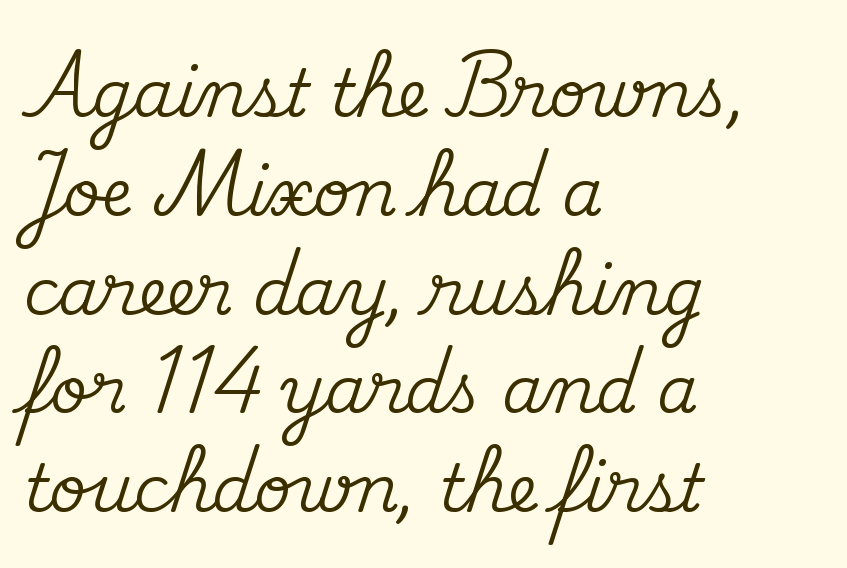
Q: Is the text italic (slanted)? A: Yes.
Q: Is the typeface a serif or a sans-serif typeface? A: Serif.
Q: Is the text underlined? A: No.
Q: How is the paragraph aligned? A: Left-aligned.
Q: Is the spacing between letters normal or unusually wide? A: Normal.
Q: Is the spacing between lines tight, normal or loose? A: Normal.
Q: Width (condensed, normal, or wide)? A: Normal.
Q: Stroke contrast? A: Medium.
Q: x-height? A: Small.
Q: Monospaced? A: No.
